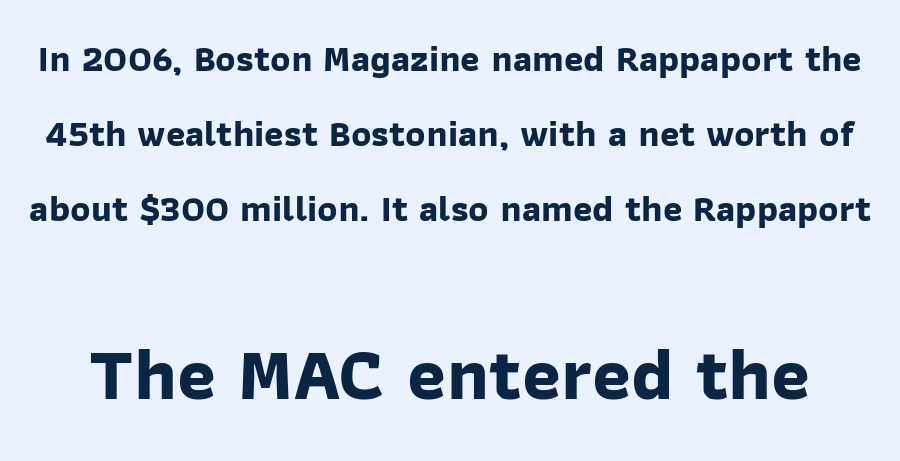
The passage shown is typed in a proportional face where columns would drift. A sans-serif font was chosen for this passage. The strokes are fattened all the way to bold. This sample uses plain, unmodified letter spacing. Baseline-to-baseline distance is far greater than the letter height. The area under the type is left untouched.
